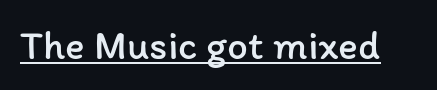
Q: Is the text bold? A: No.
Q: Is the text italic (slanted)? A: No, it is upright.
Q: Is the text underlined? A: Yes.
Q: Is the spacing between letters normal or unusually wide? A: Normal.
Q: Width (condensed, normal, or wide)? A: Normal.
Q: Stroke contrast? A: Low.
Q: x-height? A: Medium.
Q: Monospaced? A: No.
